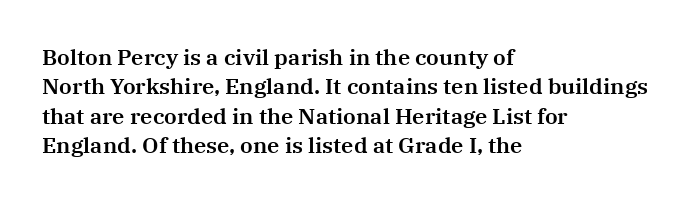
The image shows 22 px text type, upright; set left-aligned, normal line spacing (1.34x), normal letter spacing, not underlined.
